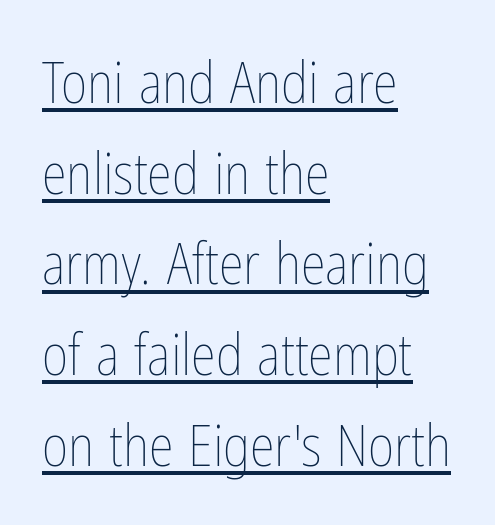
Here the designer chose a conventional face with non-uniform glyph widths. The designer left line spacing at the default. Layout note: lines flush left. The rendered words wear a rule along their underside.
